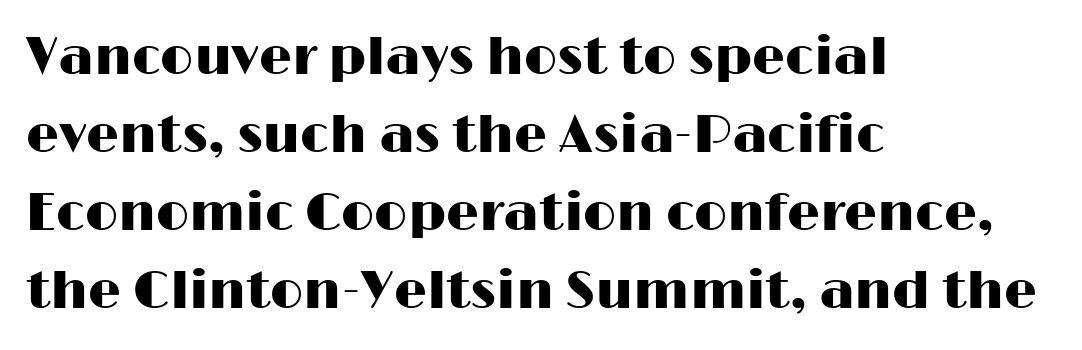
The image shows 52 px wide sans-serif type, upright; set left-aligned, normal line spacing (1.5x), normal letter spacing, not underlined; high stroke contrast and a medium x-height.
